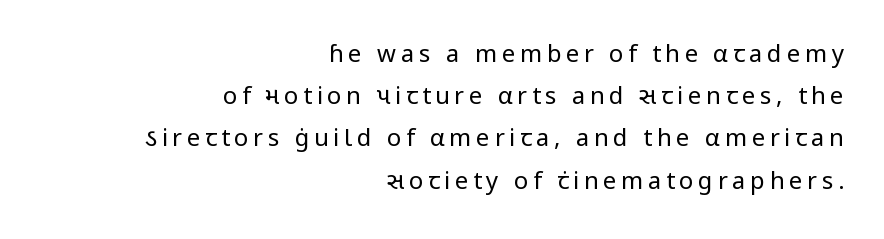
Q: Is the text bold? A: No.
Q: Is the text italic (slanted)? A: No, it is upright.
Q: Is the text underlined? A: No.
Q: How is the paragraph aligned? A: Right-aligned.
